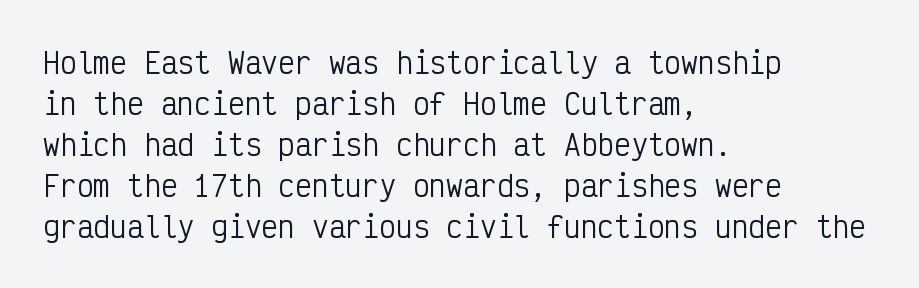
No italicization has been applied; the sample stays upright. Stroke terminals: plain, sans-serif. A typesetter would call this zero additional tracking. The space beneath each line is pristine and unruled. One glance says typical: line gaps are just what's usual. The setting favours the left margin, as ordinary paragraphs usually do.
